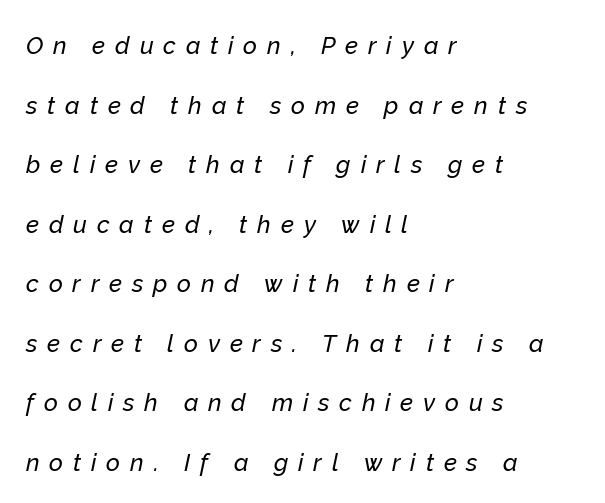
{"italic": "yes", "lean": "right", "slant_degrees": 12, "underline": "no", "align": "left", "line_spacing": "loose", "line_spacing_ratio": 2.48, "letter_spacing": "wide", "letter_spacing_em": 0.41, "glyph_px": 24}
